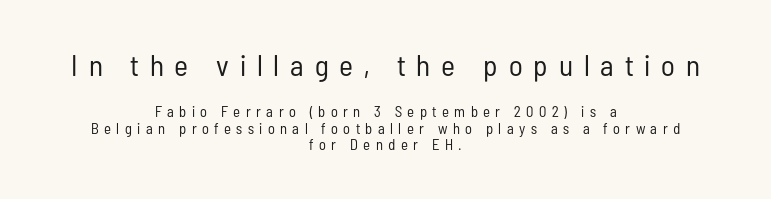
The image shows 30 px regular-weight, condensed sans-serif type, upright; set centered, tight line spacing (1.08x), unusually wide letter spacing (+0.36 em), not underlined; the first (top) block is 2.0x larger; low stroke contrast and a medium x-height.
